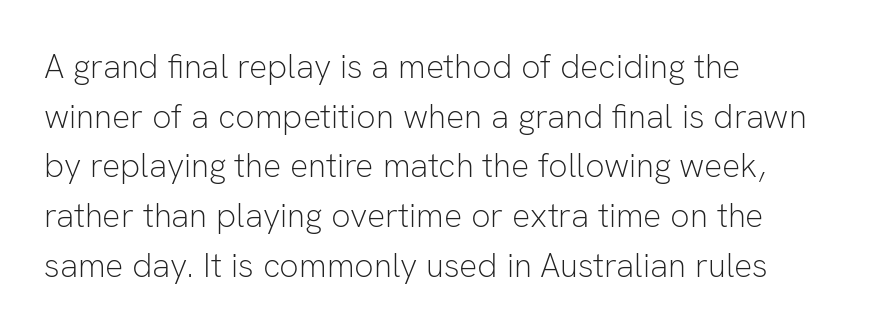
Posture: upright roman. The passage is arranged the way most books set body copy — flush left. A typesetter would label this face a sans. Do the characters align in a grid? No, the font is proportional. The passage shown stacks its lines at a standard gap.
